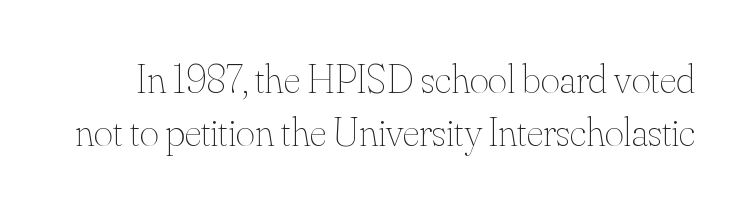
Q: Is the text bold? A: No.
Q: Is the text italic (slanted)? A: No, it is upright.
Q: Is the text underlined? A: No.
Q: Is the spacing between letters normal or unusually wide? A: Normal.
Q: Is the spacing between lines tight, normal or loose? A: Normal.
Q: Width (condensed, normal, or wide)? A: Normal.
Q: Stroke contrast? A: Medium.
Q: x-height? A: Small.
Q: Monospaced? A: No.
